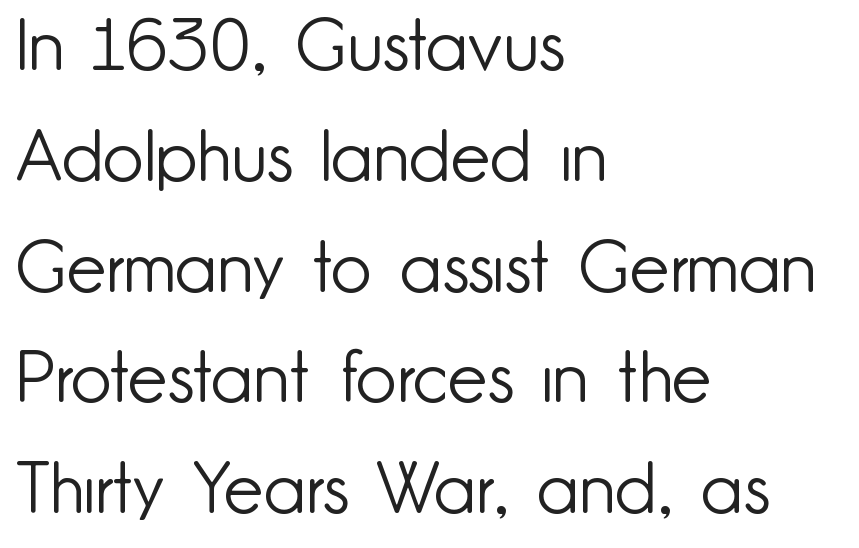
The image shows 71 px light sans-serif type, upright; set left-aligned, normal line spacing (1.56x), normal letter spacing, not underlined; low stroke contrast and a small x-height.
